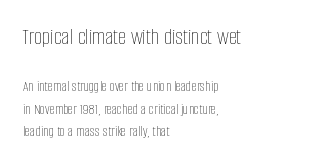
A typesetter would mark this as roman, not italic. Line starts are locked; line ends wander. You could call the tracking neutral — neither tight nor loose. Block one is the big one; block two sits smaller underneath. On a weight scale, this lands at 450 or below.
